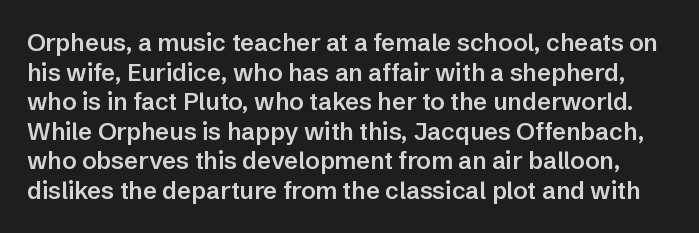
{"italic": "no", "bold": "semi", "underline": "no", "line_spacing_ratio": 1.23, "letter_spacing": "normal", "letter_spacing_em": 0.0, "glyph_px": 24}
